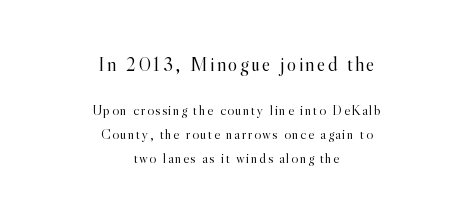
The image shows 20 px text type, upright; set centered, normal line spacing (1.7x), not underlined; the first (top) block is 1.43x larger.
